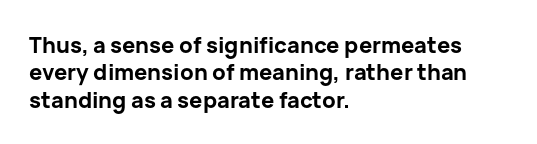
Only glyphs here, with clear space below each row. The type sits square on the baseline with zero lean. Short note: letters normally spaced. Summary of vertical rhythm: regular, with standard interline spacing. Thick stems and heavy bowls — unmistakably bold. Short and long lines alike share a common starting point at left.
